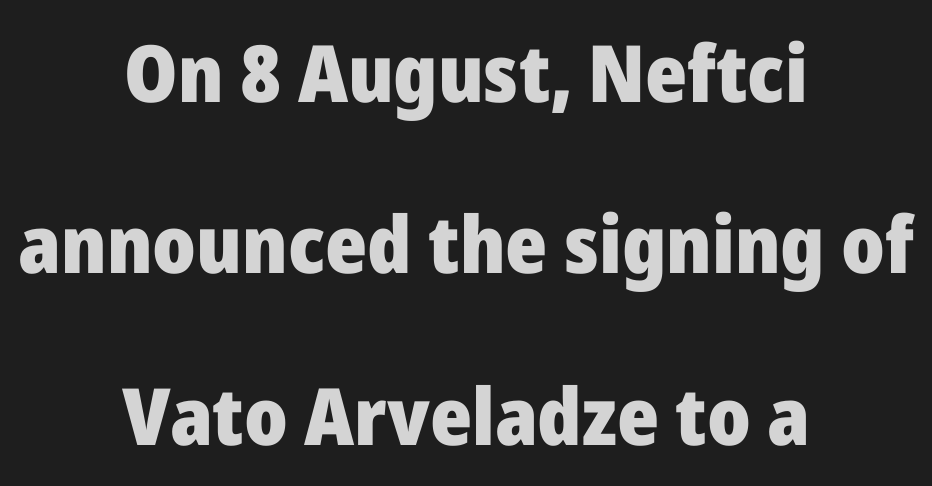
{"serif": "no", "italic": "no", "bold": "yes", "weight": "heavy", "width": "normal", "stroke_contrast": "low", "x_height": "medium", "monospaced": "no", "underline": "no", "align": "center", "line_spacing": "loose", "line_spacing_ratio": 2.17, "letter_spacing": "normal", "letter_spacing_em": 0.0, "glyph_px": 79}
